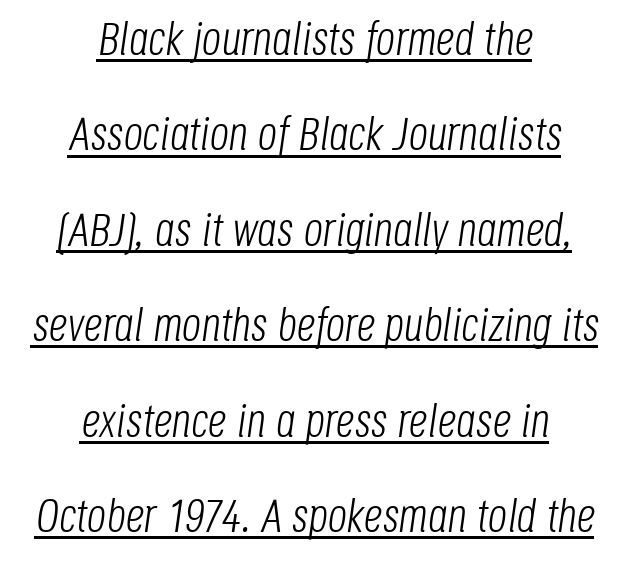
The image shows 47 px light, condensed type, italic (leaning right); set centered, loose line spacing (2.03x), normal letter spacing, underlined; low stroke contrast and a large x-height.
